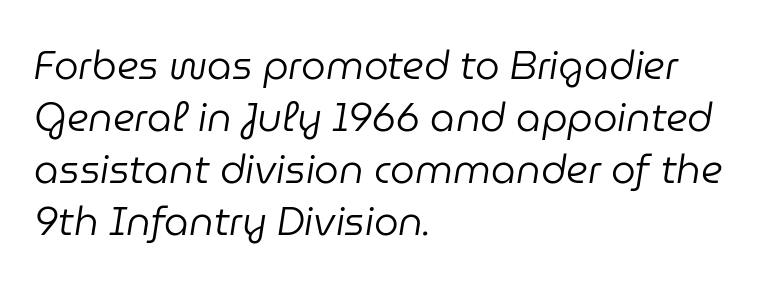
{"italic": "yes", "lean": "right", "slant_degrees": 9, "bold": "no", "weight": "regular", "width": "normal", "stroke_contrast": "low", "x_height": "medium", "monospaced": "no", "underline": "no", "align": "left", "line_spacing": "normal", "line_spacing_ratio": 1.33, "letter_spacing": "normal", "letter_spacing_em": 0.0, "glyph_px": 39}
